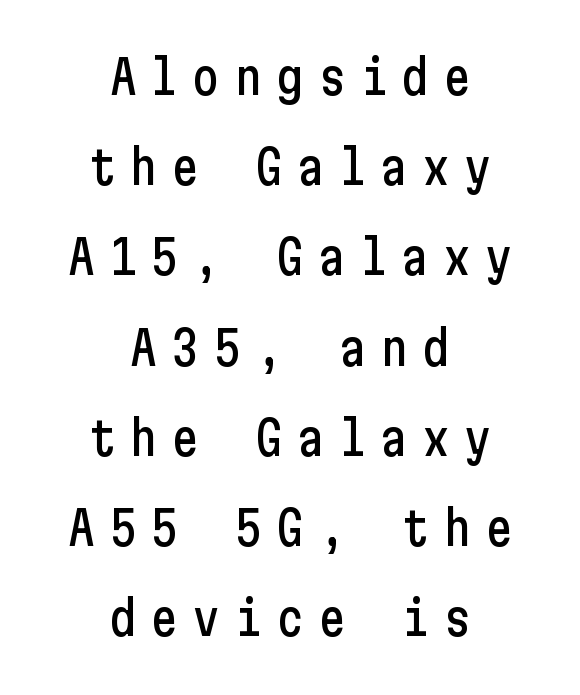
{"serif": "no", "italic": "no", "width": "condensed", "stroke_contrast": "low", "x_height": "medium", "underline": "no", "align": "center", "line_spacing": "loose", "line_spacing_ratio": 1.92, "letter_spacing": "wide", "letter_spacing_em": 0.29, "glyph_px": 47}
